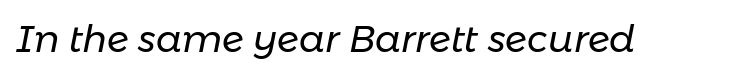
{"italic": "yes", "lean": "right", "slant_degrees": 11, "bold": "no", "weight": "regular", "width": "normal", "stroke_contrast": "low", "x_height": "medium", "monospaced": "no", "underline": "no", "letter_spacing": "normal", "letter_spacing_em": 0.0, "glyph_px": 37}
